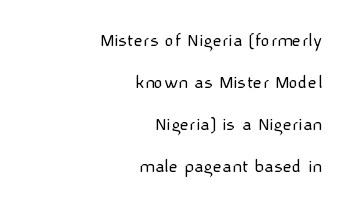
{"italic": "no", "bold": "no", "underline": "no", "align": "right", "line_spacing": "loose", "line_spacing_ratio": 2.1, "letter_spacing": "normal", "letter_spacing_em": 0.0, "glyph_px": 20}
